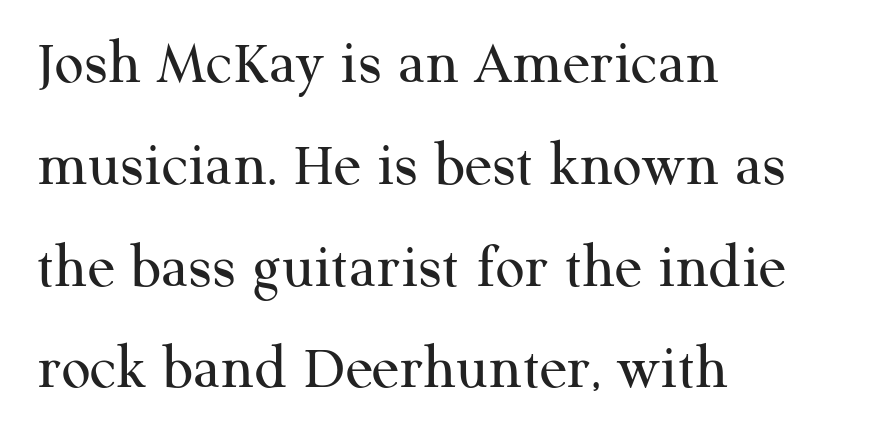
{"serif": "yes", "italic": "no", "bold": "no", "weight": "regular", "width": "normal", "stroke_contrast": "medium", "x_height": "medium", "monospaced": "no", "underline": "no", "align": "left", "line_spacing": "normal", "line_spacing_ratio": 1.59, "letter_spacing": "normal", "letter_spacing_em": 0.0, "glyph_px": 64}
